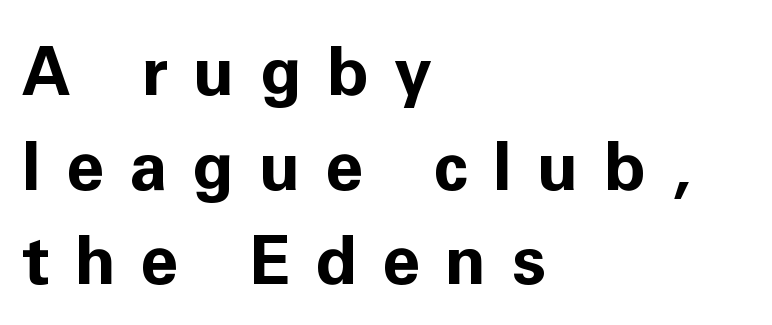
Q: Is the text bold? A: Yes.
Q: Is the text italic (slanted)? A: No, it is upright.
Q: Is the typeface a serif or a sans-serif typeface? A: Sans-serif.
Q: Is the text underlined? A: No.
Q: How is the paragraph aligned? A: Left-aligned.
Q: Is the spacing between letters normal or unusually wide? A: Unusually wide.
Q: Is the spacing between lines tight, normal or loose? A: Normal.
Q: Width (condensed, normal, or wide)? A: Normal.
Q: Stroke contrast? A: Low.
Q: x-height? A: Medium.
Q: Monospaced? A: No.
